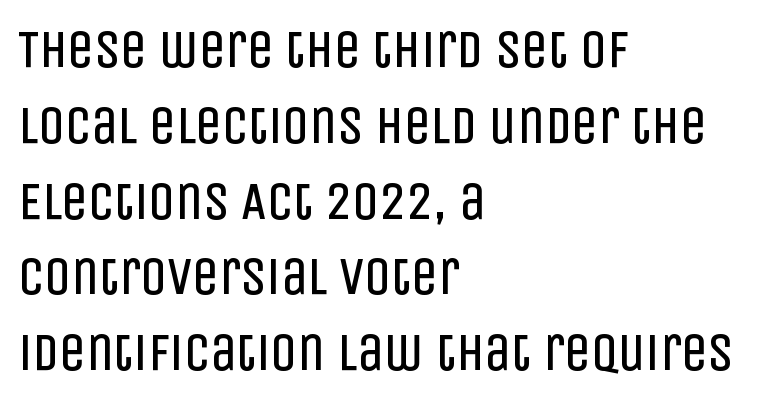
This rendering employs a face without finishing strokes, i.e., a sans-serif. Is there much room between lines? A standard amount, neither cramped nor airy. If you drew a line through each stem, it would be perfectly vertical. What stands out about the letter spacing? Nothing — it is the standard amount. The compositor pushed each line to the left boundary. Quick note: underline off.
